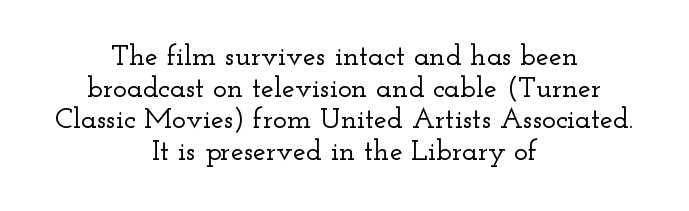
This block would grow much taller if given ordinary leading; it's compressed now. The font family rendered here belongs to the serif group. Do the characters align in a grid? No, the font is proportional. Bare-footed words on every line.
